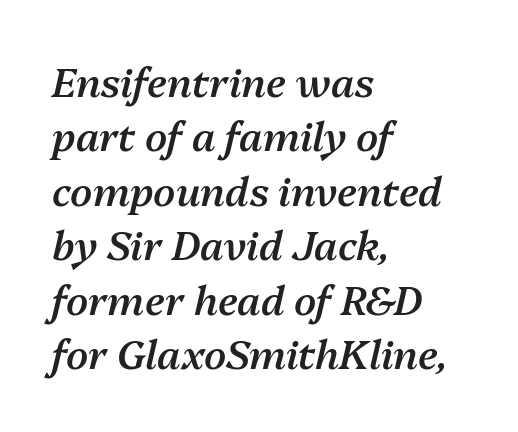
Does the leading feel generous? No, just average. A typesetter would mark this as italic. Summary of weight: moderately heavy, a semibold. Words float on clear page, feet unadorned. The face used here is proportionally spaced, like ordinary book or web type. Characters follow at the spacing the type designer built in.
